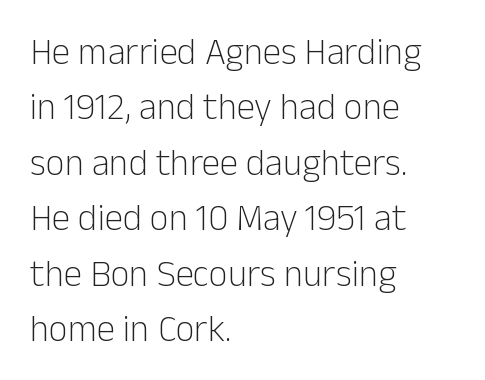
Q: Is the text bold? A: No.
Q: Is the text italic (slanted)? A: No, it is upright.
Q: Is the typeface a serif or a sans-serif typeface? A: Sans-serif.
Q: Is the text underlined? A: No.
Q: How is the paragraph aligned? A: Left-aligned.
Q: Is the spacing between letters normal or unusually wide? A: Normal.
Q: Is the spacing between lines tight, normal or loose? A: Normal.
Q: Width (condensed, normal, or wide)? A: Normal.
Q: Stroke contrast? A: Low.
Q: x-height? A: Medium.
Q: Monospaced? A: No.
